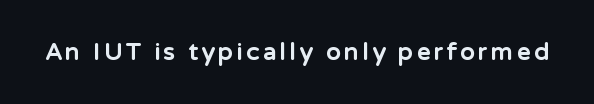
I'd describe the lettering as bold — thick and assertive. Quick note: underline off. It's the straight-up-and-down kind of type.
